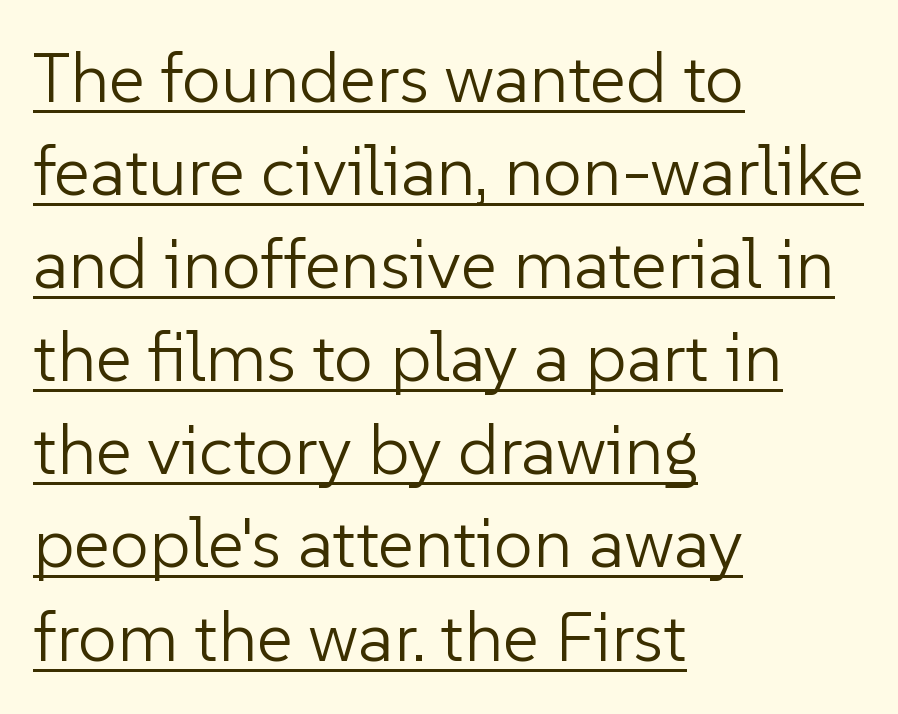
Q: Is the text bold? A: No.
Q: Is the text italic (slanted)? A: No, it is upright.
Q: Is the typeface a serif or a sans-serif typeface? A: Sans-serif.
Q: Is the text underlined? A: Yes.
Q: How is the paragraph aligned? A: Left-aligned.
Q: Is the spacing between letters normal or unusually wide? A: Normal.
Q: Is the spacing between lines tight, normal or loose? A: Normal.
Q: Width (condensed, normal, or wide)? A: Normal.
Q: Stroke contrast? A: Low.
Q: x-height? A: Medium.
Q: Monospaced? A: No.
